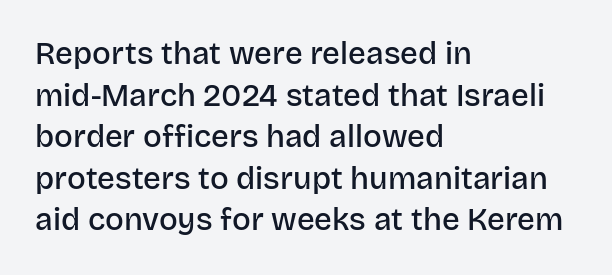
Q: Is the text bold? A: Semi-bold.
Q: Is the text italic (slanted)? A: No, it is upright.
Q: Is the typeface a serif or a sans-serif typeface? A: Sans-serif.
Q: Is the text underlined? A: No.
Q: How is the paragraph aligned? A: Left-aligned.
Q: Is the spacing between letters normal or unusually wide? A: Normal.
Q: Is the spacing between lines tight, normal or loose? A: Normal.
Q: Width (condensed, normal, or wide)? A: Normal.
Q: Stroke contrast? A: Low.
Q: x-height? A: Large.
Q: Monospaced? A: No.
